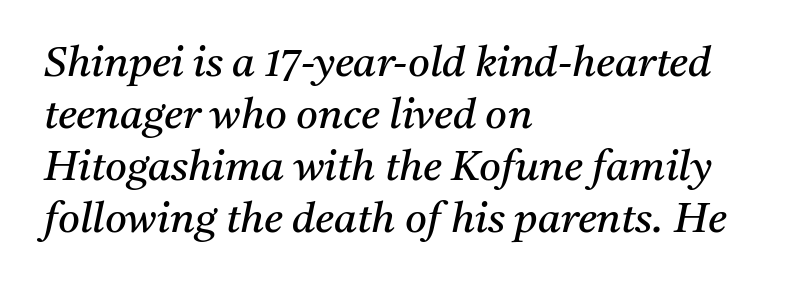
The image shows 42 px regular-weight serif type, italic (leaning right); set left-aligned, line spacing 1.24x, normal letter spacing, not underlined; medium stroke contrast and a medium x-height.
